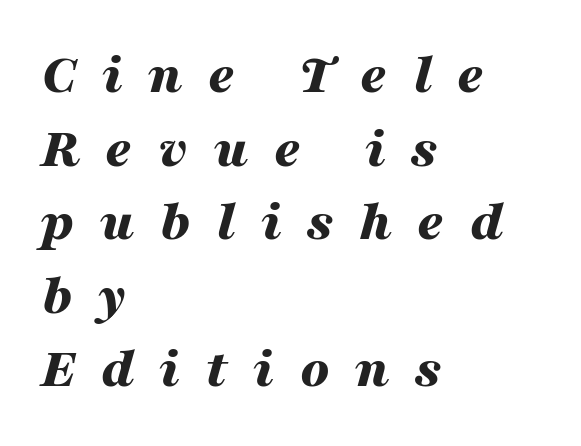
The image shows 57 px bold, wide type, italic (leaning right); set left-aligned, normal line spacing (1.29x), unusually wide letter spacing (+0.45 em), not underlined; medium stroke contrast and a medium x-height.
